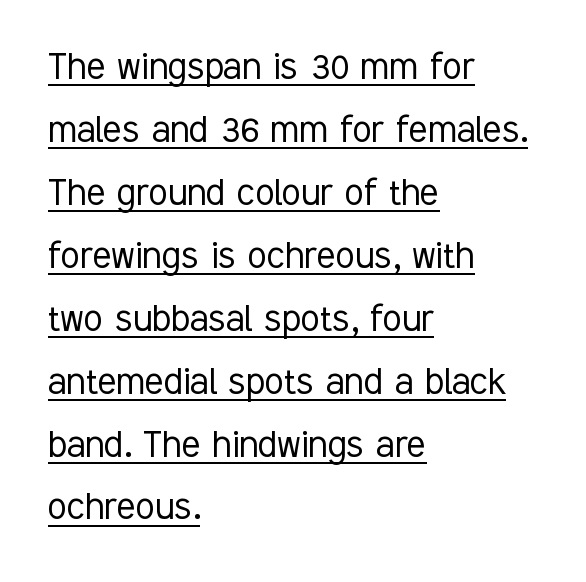
There is no visible air inserted between adjacent glyphs. Weight class: somewhere from thin through regular. Upright lettering throughout. Grotesque or geometric, the face here clearly has no serifs. In terms of leading, this rendering sits right in the middle. Layout note: lines flush left.
